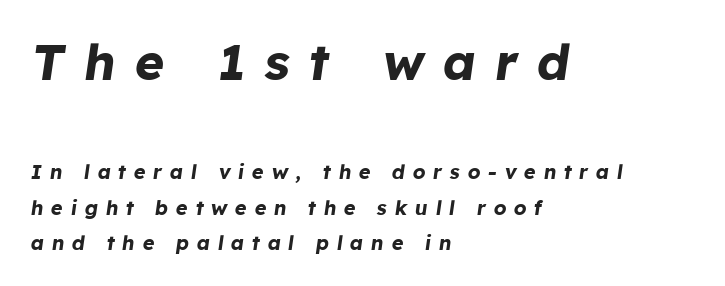
The image shows 50 px bold type, italic (leaning right); set left-aligned, line spacing 1.78x, unusually wide letter spacing (+0.38 em), not underlined; the first (top) block is 2.5x larger; low stroke contrast and a medium x-height.
